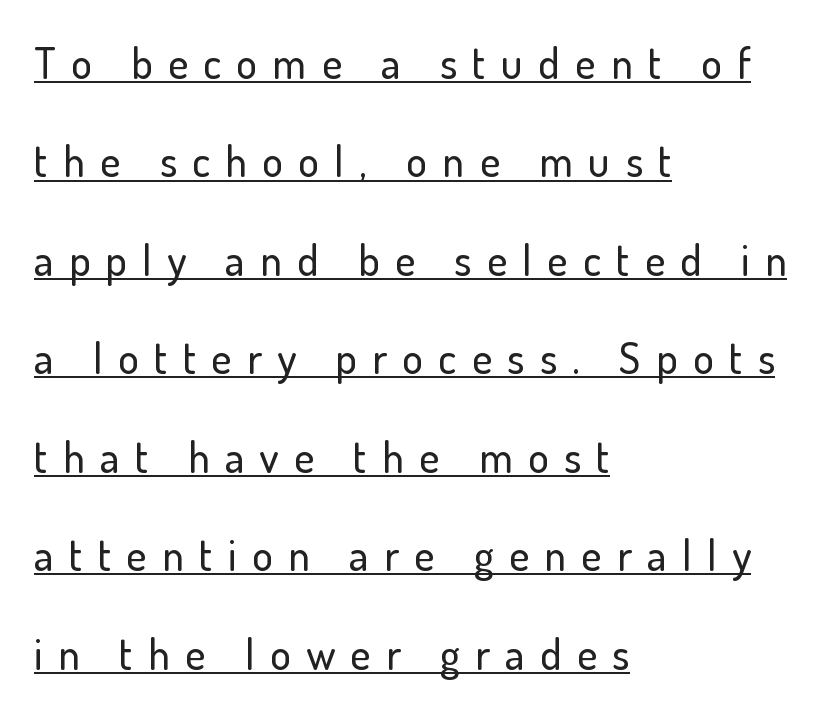
Q: Is the text italic (slanted)? A: No, it is upright.
Q: Is the typeface a serif or a sans-serif typeface? A: Sans-serif.
Q: Is the text underlined? A: Yes.
Q: How is the paragraph aligned? A: Left-aligned.
Q: Is the spacing between letters normal or unusually wide? A: Unusually wide.
Q: Is the spacing between lines tight, normal or loose? A: Loose.
Q: Width (condensed, normal, or wide)? A: Normal.
Q: Stroke contrast? A: Low.
Q: x-height? A: Small.
Q: Monospaced? A: No.
